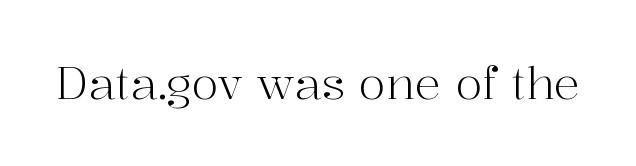
The image shows 44 px light serif type, upright; set normal letter spacing, not underlined; high stroke contrast and a medium x-height.
